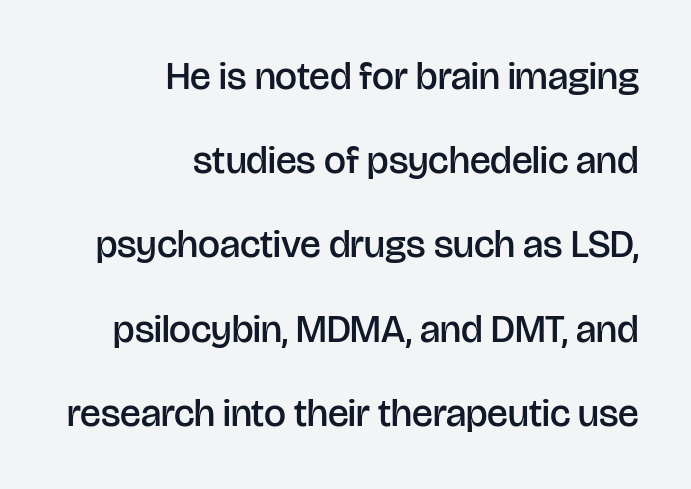
Q: Is the text bold? A: Semi-bold.
Q: Is the text italic (slanted)? A: No, it is upright.
Q: Is the typeface a serif or a sans-serif typeface? A: Sans-serif.
Q: Is the text underlined? A: No.
Q: How is the paragraph aligned? A: Right-aligned.
Q: Is the spacing between letters normal or unusually wide? A: Normal.
Q: Is the spacing between lines tight, normal or loose? A: Loose.
Q: Width (condensed, normal, or wide)? A: Normal.
Q: Stroke contrast? A: Low.
Q: x-height? A: Large.
Q: Monospaced? A: No.
